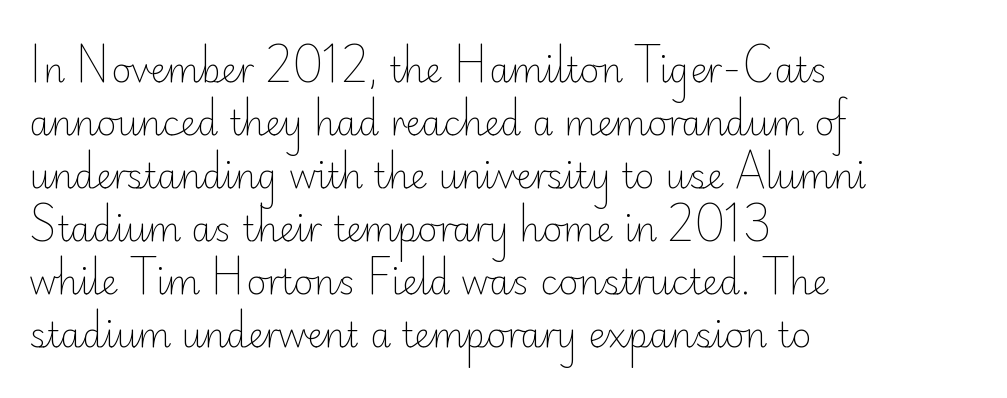
{"serif": "no", "italic": "no", "bold": "no", "weight": "light", "width": "normal", "stroke_contrast": "low", "x_height": "small", "monospaced": "no", "underline": "no", "align": "left", "line_spacing": "normal", "line_spacing_ratio": 1.56, "letter_spacing": "normal", "letter_spacing_em": 0.0, "glyph_px": 34}
